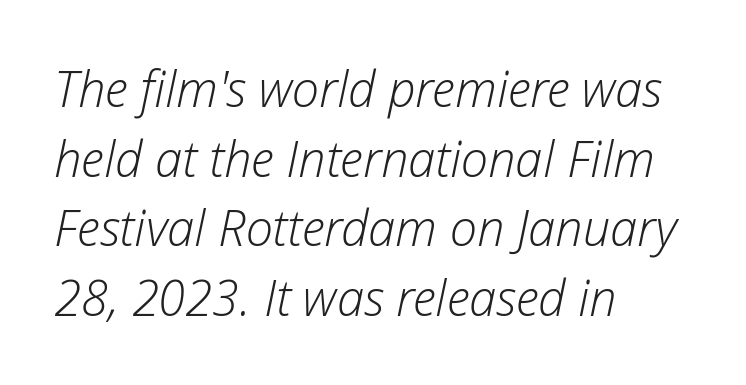
Q: Is the text bold? A: No.
Q: Is the text italic (slanted)? A: Yes, it leans right by about 12 degrees.
Q: Is the text underlined? A: No.
Q: How is the paragraph aligned? A: Left-aligned.
Q: Is the spacing between letters normal or unusually wide? A: Normal.
Q: Is the spacing between lines tight, normal or loose? A: Normal.
Q: Width (condensed, normal, or wide)? A: Normal.
Q: Stroke contrast? A: Low.
Q: x-height? A: Medium.
Q: Monospaced? A: No.
